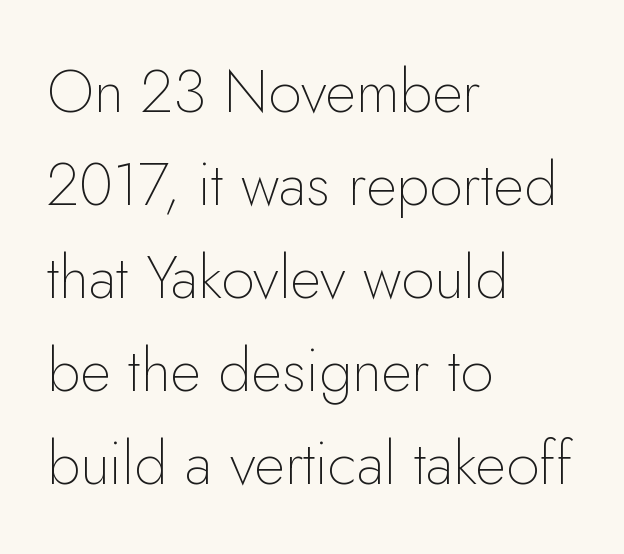
The typesetting does not lean heavy: it is not bold. Honestly, there is no underline to notice here at all. Honestly, the row spacing looks completely unremarkable. The type sits square on the baseline with zero lean.
